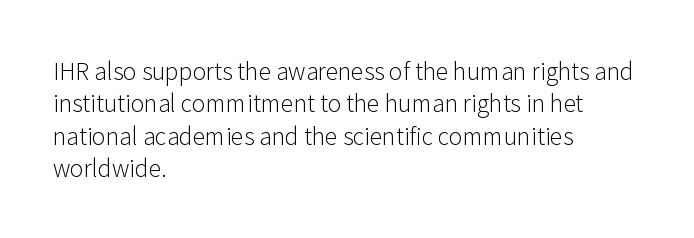
{"italic": "no", "bold": "no", "underline": "no", "align": "left", "line_spacing": "normal", "line_spacing_ratio": 1.41, "letter_spacing": "normal", "letter_spacing_em": 0.0, "glyph_px": 23}
